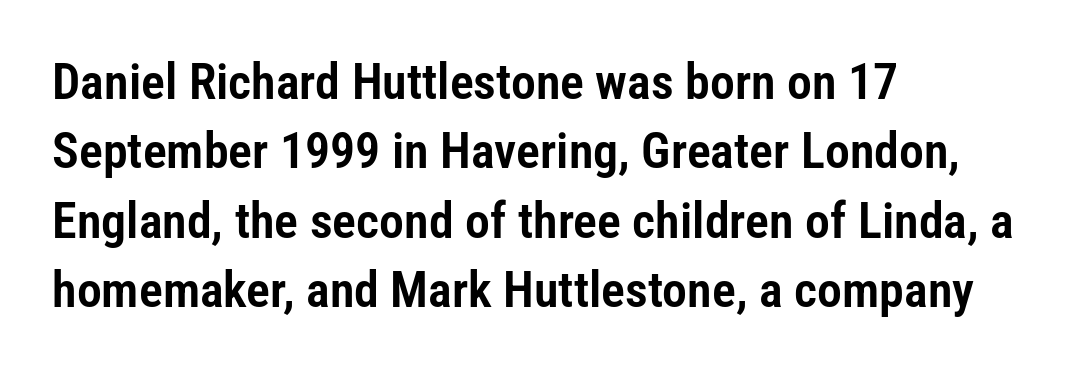
The rendering keeps characters at their native spacing. Character widths vary here, with narrow letters taking less room than wide ones. Italic: no, the glyphs are upright roman. Are there feet on the stems? There aren't — it's a sans. The paragraph has a hard left edge and a soft right edge. Lines of text with bare space underneath.
